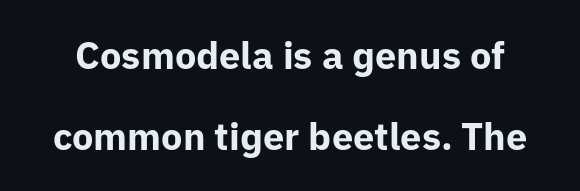
Q: Is the text bold? A: Yes.
Q: Is the text italic (slanted)? A: No, it is upright.
Q: Is the typeface a serif or a sans-serif typeface? A: Sans-serif.
Q: Is the text underlined? A: No.
Q: Is the spacing between letters normal or unusually wide? A: Normal.
Q: Is the spacing between lines tight, normal or loose? A: Loose.
Q: Width (condensed, normal, or wide)? A: Normal.
Q: Stroke contrast? A: Low.
Q: x-height? A: Medium.
Q: Monospaced? A: No.
